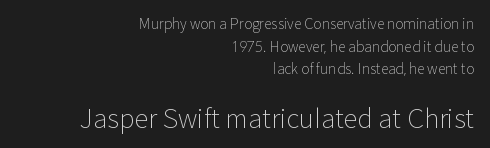
{"italic": "no", "bold": "no", "underline": "no", "align": "right", "line_spacing": "normal", "line_spacing_ratio": 1.62, "letter_spacing": "normal", "letter_spacing_em": 0.0, "larger_block": "second", "size_ratio": 1.86, "glyph_px": 26}
